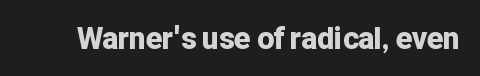
The specimen reads as upright at a glance. In terms of letterform style, serifs are entirely absent. What stands out about the letter spacing? Nothing — it is the standard amount. Chunky letters — that's bold for sure. Proportional: the letters do not fall into vertical columns. Check under the words: just untouched page.
